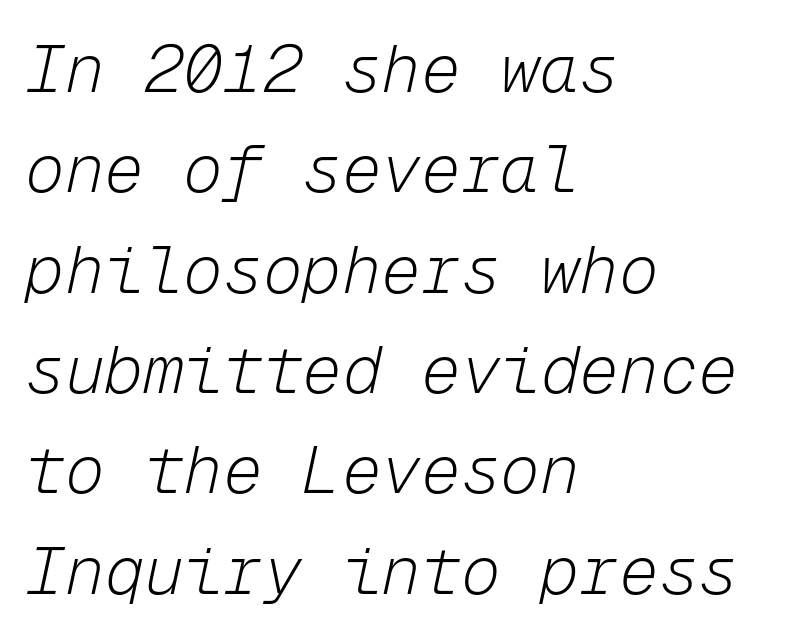
{"italic": "yes", "lean": "right", "slant_degrees": 12, "bold": "no", "weight": "light", "width": "normal", "stroke_contrast": "low", "x_height": "medium", "monospaced": "yes", "underline": "no", "align": "left", "line_spacing": "normal", "line_spacing_ratio": 1.52, "letter_spacing": "normal", "letter_spacing_em": 0.0, "glyph_px": 66}
